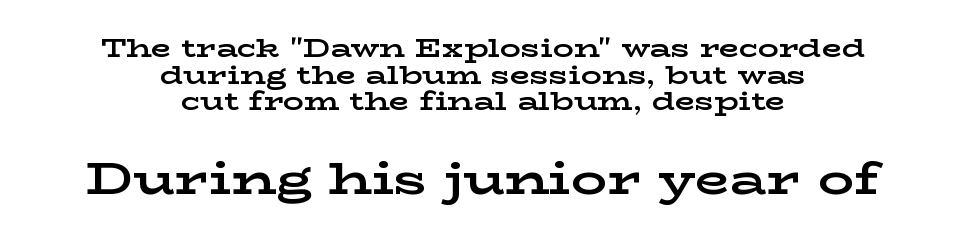
{"serif": "yes", "italic": "no", "bold": "yes", "weight": "bold", "width": "wide", "stroke_contrast": "low", "x_height": "medium", "monospaced": "no", "underline": "no", "align": "center", "line_spacing": "tight", "line_spacing_ratio": 1.02, "letter_spacing": "normal", "letter_spacing_em": 0.0, "larger_block": "second", "size_ratio": 1.73, "glyph_px": 45}
